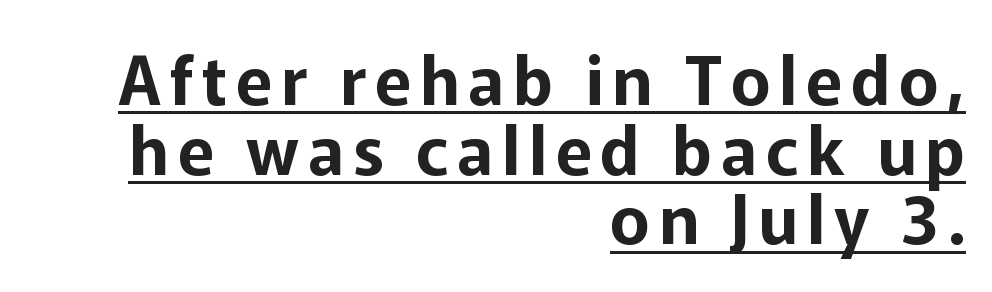
Summary of vertical rhythm: compact, with narrow interline spacing. The glyphs in this specimen are sans serif. Reading down the block, your eye finds every line finishing at a fixed right position. This rendering features underlined lettering. The passage shown is typed in a proportional face where columns would drift.
